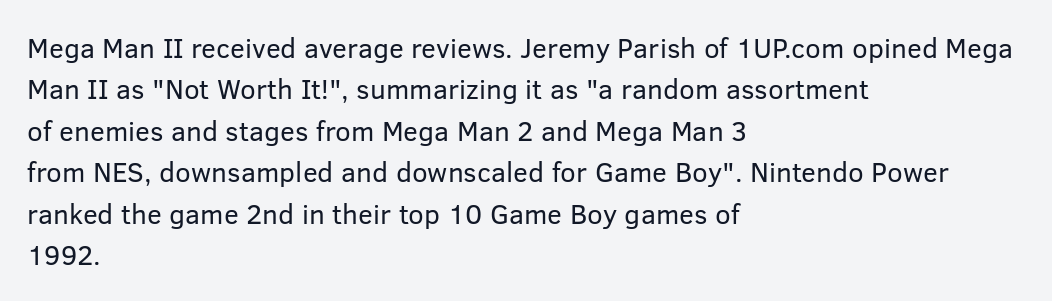
{"serif": "no", "italic": "no", "bold": "no", "weight": "regular", "width": "normal", "stroke_contrast": "low", "x_height": "medium", "monospaced": "no", "underline": "no", "align": "left", "line_spacing": "normal", "line_spacing_ratio": 1.48, "letter_spacing": "normal", "letter_spacing_em": 0.0, "glyph_px": 28}
